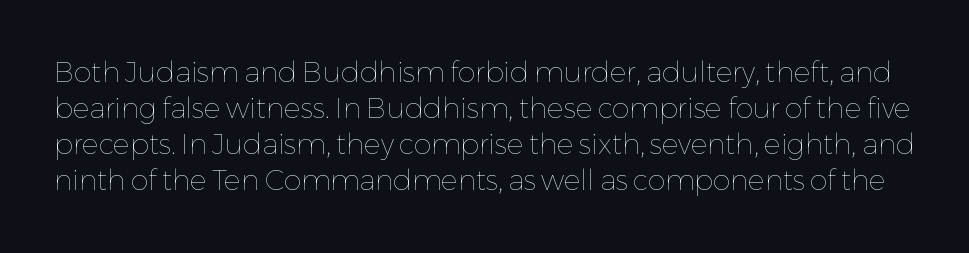
{"italic": "no", "bold": "no", "weight": "thin", "width": "normal", "stroke_contrast": "low", "x_height": "medium", "monospaced": "no", "underline": "no", "line_spacing": "normal", "line_spacing_ratio": 1.29, "letter_spacing": "normal", "letter_spacing_em": 0.0, "glyph_px": 28}
